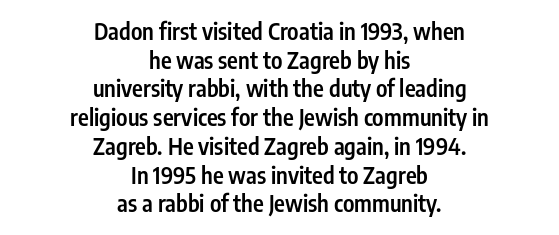
The image shows 23 px text type, upright; set centered, normal line spacing (1.25x), normal letter spacing, not underlined.
